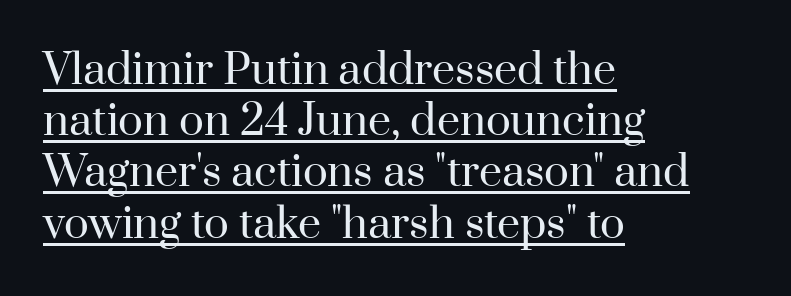
{"serif": "yes", "italic": "no", "bold": "no", "weight": "regular", "width": "normal", "stroke_contrast": "high", "x_height": "small", "monospaced": "no", "underline": "yes", "align": "left", "line_spacing": "normal", "line_spacing_ratio": 1.25, "letter_spacing": "normal", "letter_spacing_em": 0.0, "glyph_px": 41}
